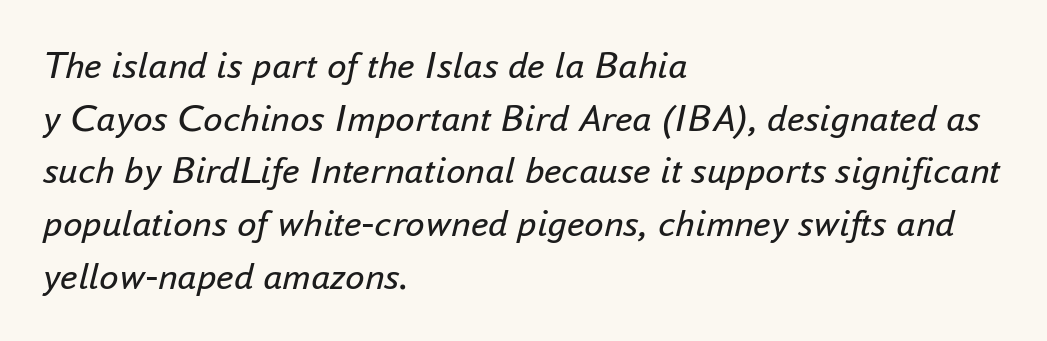
Q: Is the text bold? A: No.
Q: Is the text italic (slanted)? A: Yes, it leans right by about 16 degrees.
Q: Is the text underlined? A: No.
Q: How is the paragraph aligned? A: Left-aligned.
Q: Is the spacing between letters normal or unusually wide? A: Normal.
Q: Is the spacing between lines tight, normal or loose? A: Normal.
Q: Width (condensed, normal, or wide)? A: Normal.
Q: Stroke contrast? A: Low.
Q: x-height? A: Small.
Q: Monospaced? A: No.
